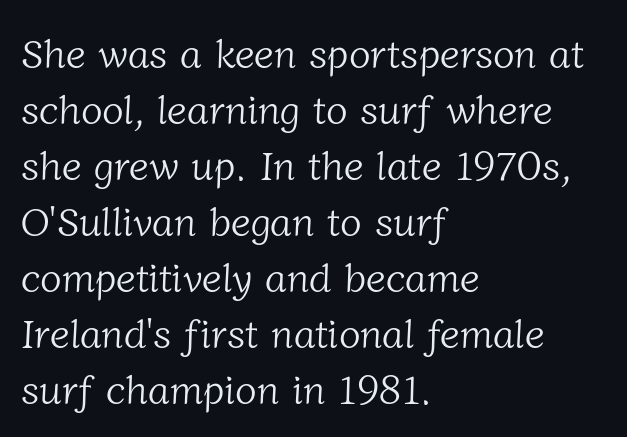
{"serif": "yes", "bold": "no", "weight": "light", "width": "normal", "stroke_contrast": "low", "x_height": "medium", "monospaced": "no", "underline": "no", "align": "left", "line_spacing": "normal", "line_spacing_ratio": 1.4, "letter_spacing": "normal", "letter_spacing_em": 0.0, "glyph_px": 40}
